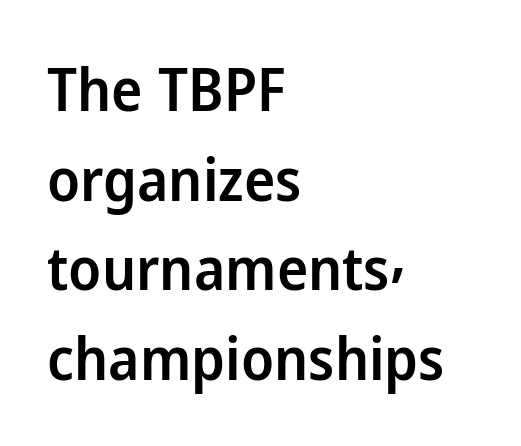
Q: Is the text bold? A: Semi-bold.
Q: Is the text italic (slanted)? A: No, it is upright.
Q: Is the typeface a serif or a sans-serif typeface? A: Sans-serif.
Q: Is the text underlined? A: No.
Q: How is the paragraph aligned? A: Left-aligned.
Q: Is the spacing between letters normal or unusually wide? A: Normal.
Q: Is the spacing between lines tight, normal or loose? A: Normal.
Q: Width (condensed, normal, or wide)? A: Normal.
Q: Stroke contrast? A: Low.
Q: x-height? A: Medium.
Q: Monospaced? A: No.
